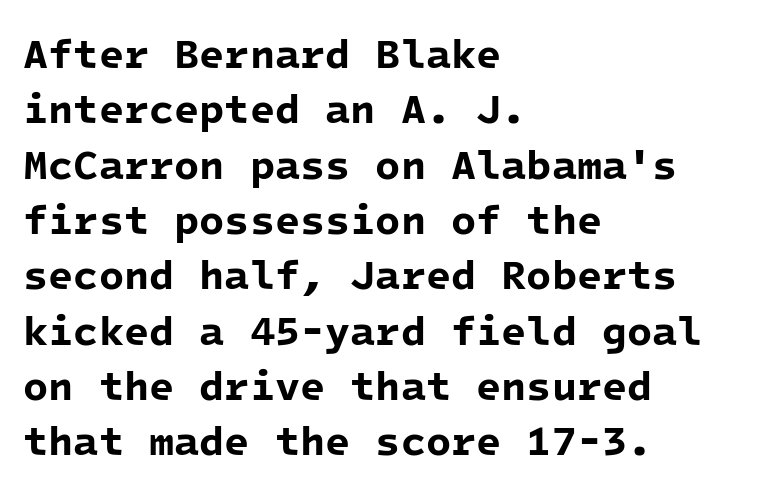
The image shows 41 px bold sans-serif type, monospaced; set left-aligned, normal line spacing (1.35x), normal letter spacing, not underlined; low stroke contrast and a medium x-height.
